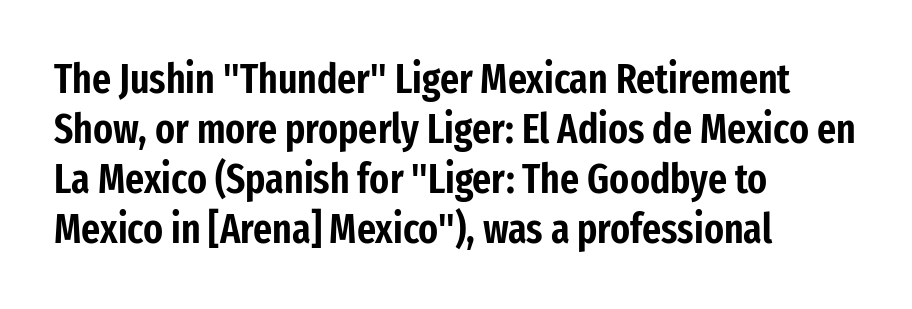
Looks like regular typesetting: each glyph gets only the width it needs. The type sits square on the baseline with zero lean. A typesetter would label this face a sans. What stands out about the letter spacing? Nothing — it is the standard amount. Line starts are locked; line ends wander. The string is rendered with underlining switched off.
